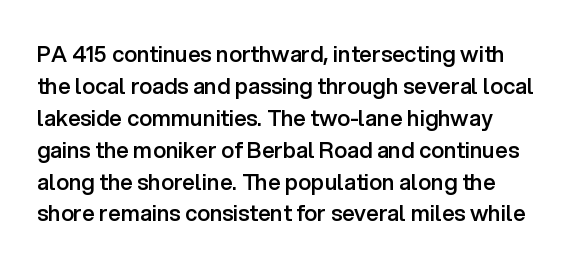
Stroke thickness is moderately raised; the sample reads as semibold. Compared with typical paragraphs, the rows here are spaced about the same. The lettering stays uniformly vertical, giving the passage a roman look. Any mark beneath the type? The region is blank. Spacing between characters is what you'd get straight out of the box.
